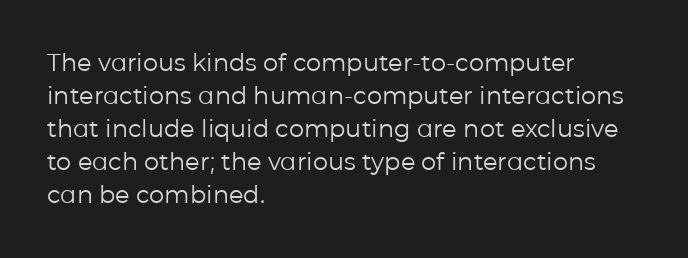
Horizontally, the lines are justified to the leading edge only. A roman cut, with each character standing at attention. The lines sit at an ordinary, default distance from one another. The font sits on the lighter half of the weight spectrum, regular included. Just letters on the line, the space beneath them empty. Standard letterfit; no display-style spreading of the glyphs.
